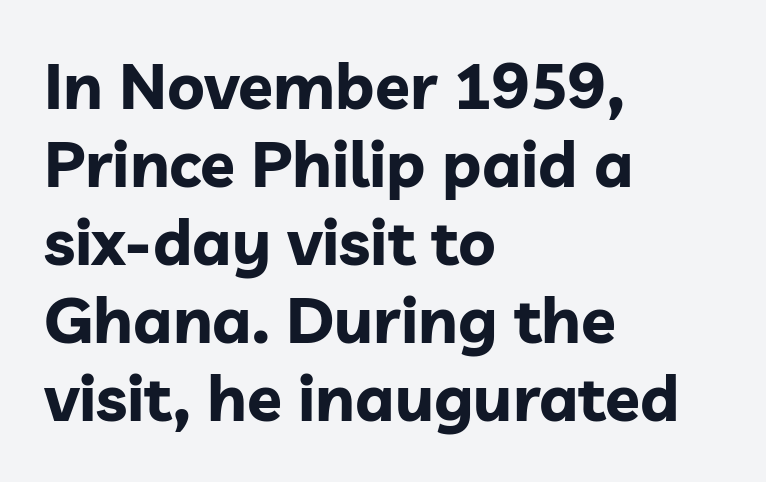
The image shows 64 px bold sans-serif type, upright; set left-aligned, line spacing 1.22x, normal letter spacing, not underlined; low stroke contrast and a medium x-height.
